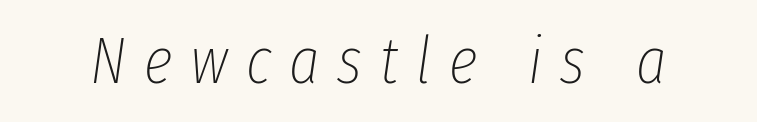
{"italic": "yes", "lean": "right", "slant_degrees": 8, "bold": "no", "weight": "thin", "width": "condensed", "stroke_contrast": "low", "x_height": "medium", "monospaced": "no", "underline": "no", "letter_spacing": "wide", "letter_spacing_em": 0.27, "glyph_px": 66}
